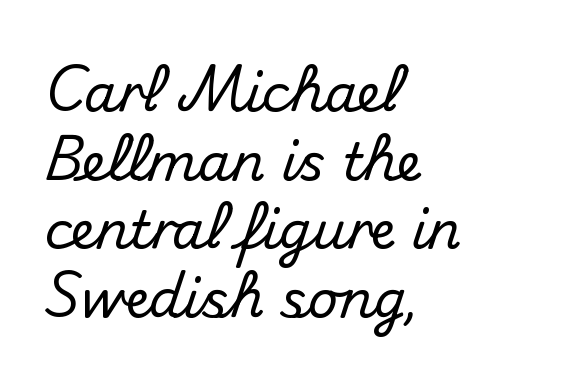
The image shows 52 px sans-serif type; set left-aligned, normal line spacing (1.32x), normal letter spacing, not underlined; medium stroke contrast and a small x-height.
